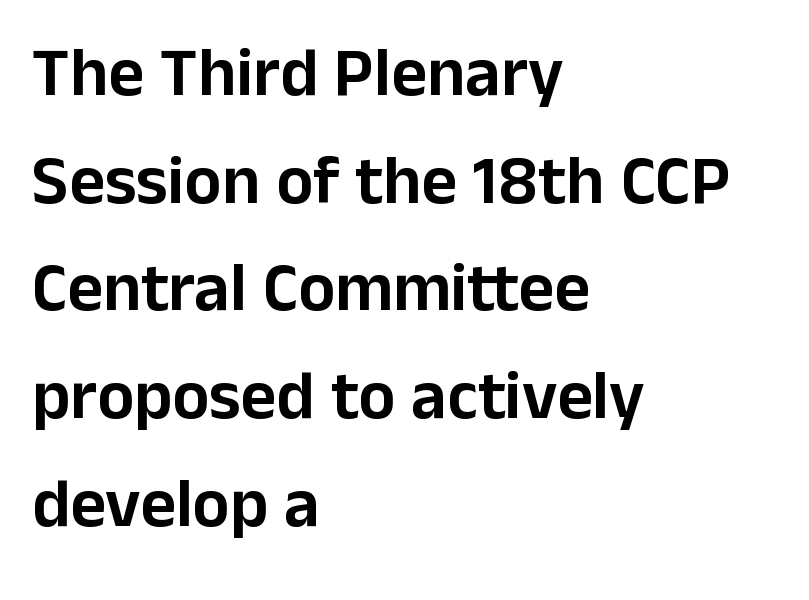
{"serif": "no", "italic": "no", "width": "normal", "stroke_contrast": "low", "x_height": "medium", "monospaced": "no", "underline": "no", "align": "left", "line_spacing": "normal", "line_spacing_ratio": 1.56, "letter_spacing": "normal", "letter_spacing_em": 0.0, "glyph_px": 69}
